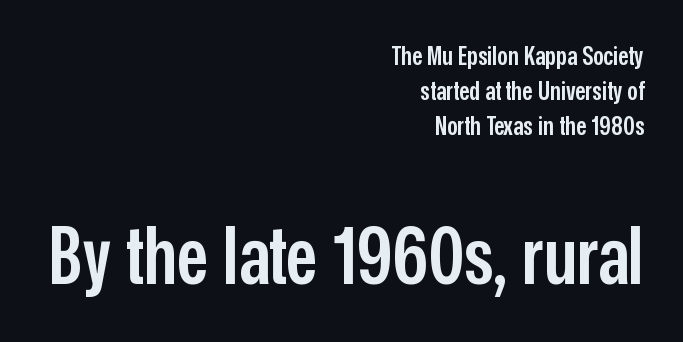
The rendering uses natural spacing where letterforms have individual widths. The font family rendered here belongs to the sans-serif group. Typesetter's note: demi weight, one step under bold. Vertical strokes here are truly vertical.
